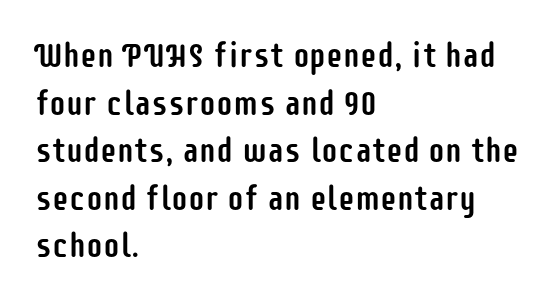
{"serif": "no", "italic": "no", "width": "condensed", "stroke_contrast": "low", "x_height": "large", "monospaced": "no", "underline": "no", "align": "left", "line_spacing": "normal", "line_spacing_ratio": 1.4, "letter_spacing": "normal", "letter_spacing_em": 0.0, "glyph_px": 34}
